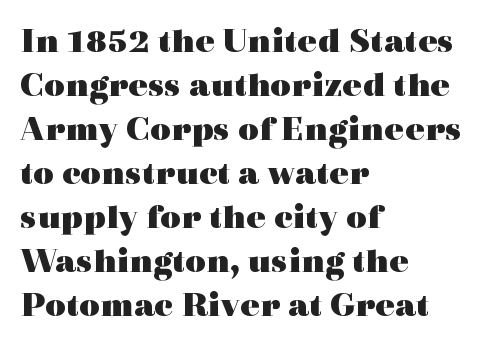
{"serif": "yes", "italic": "no", "bold": "yes", "weight": "heavy", "width": "wide", "x_height": "medium", "monospaced": "no", "underline": "no", "align": "left", "line_spacing_ratio": 1.22, "letter_spacing": "normal", "letter_spacing_em": 0.0, "glyph_px": 36}
